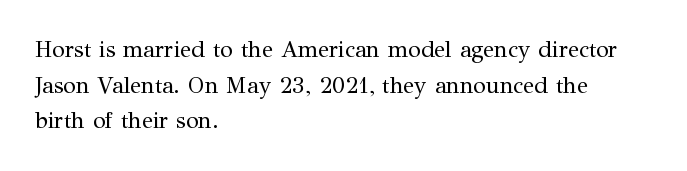
Baseline-to-baseline distance is the conventional proportion of letter height. The passage is arranged the way most books set body copy — flush left. The glyphs are unaccompanied by any horizontal stroke below them. The gaps between neighbouring characters are ordinary and unremarkable.
